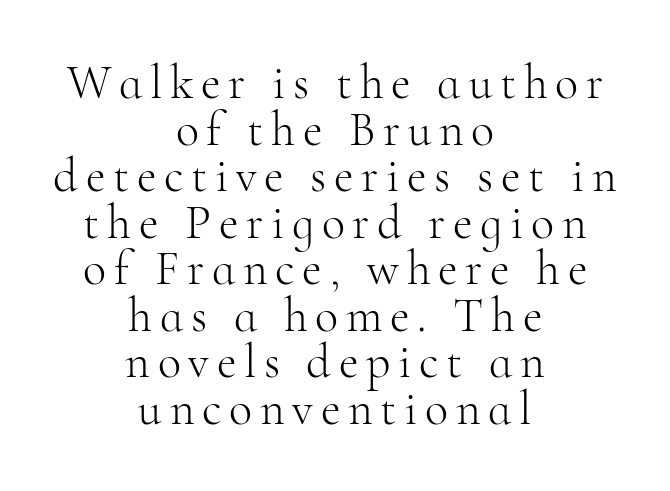
The image shows 48 px light serif type, upright; set centered, tight line spacing (0.97x), not underlined; high stroke contrast and a small x-height.
